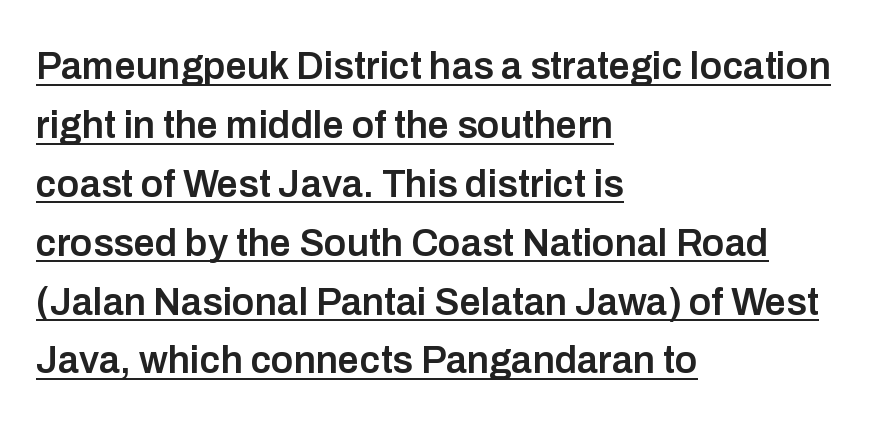
The image shows 38 px semibold sans-serif type, upright; set left-aligned, normal line spacing (1.55x), normal letter spacing, underlined; low stroke contrast and a medium x-height.
